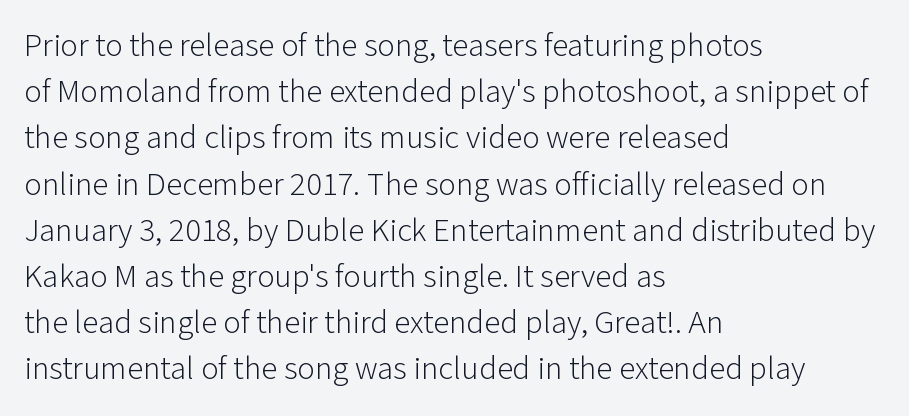
The image shows 33 px light sans-serif type, upright; set left-aligned, normal line spacing (1.4x), normal letter spacing, not underlined; low stroke contrast and a medium x-height.
